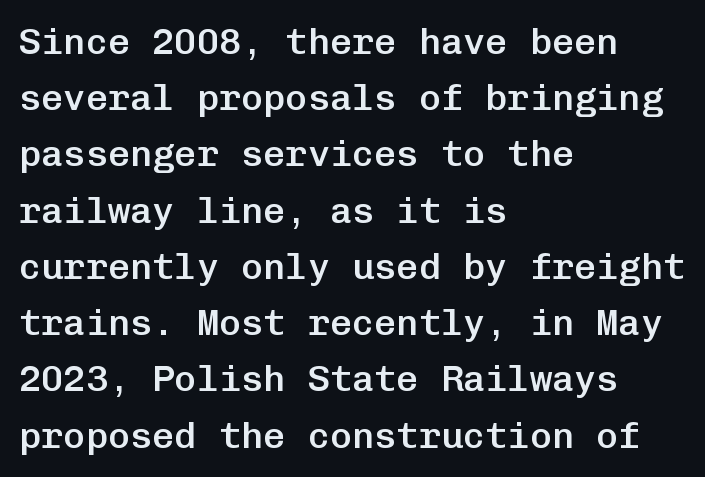
{"serif": "no", "italic": "no", "bold": "semi", "weight": "semibold", "width": "normal", "stroke_contrast": "low", "x_height": "medium", "monospaced": "yes", "underline": "no", "align": "left", "line_spacing": "normal", "line_spacing_ratio": 1.52, "letter_spacing": "normal", "letter_spacing_em": 0.0, "glyph_px": 37}
